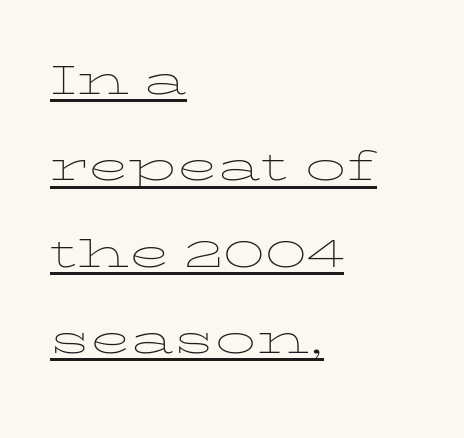
The image shows 54 px thin, wide type, upright; set left-aligned, normal line spacing (1.6x), normal letter spacing, underlined; low stroke contrast and a medium x-height.
